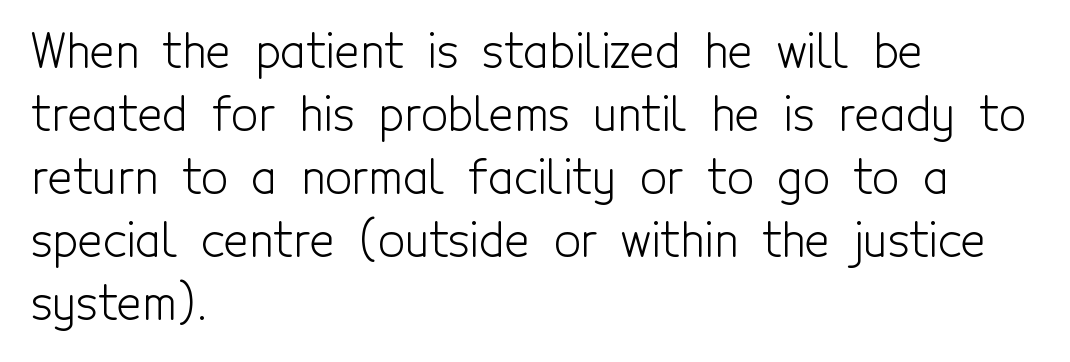
{"serif": "no", "italic": "no", "bold": "no", "weight": "light", "width": "condensed", "x_height": "medium", "monospaced": "no", "underline": "no", "align": "left", "line_spacing": "normal", "line_spacing_ratio": 1.34, "letter_spacing": "normal", "letter_spacing_em": 0.0, "glyph_px": 47}
